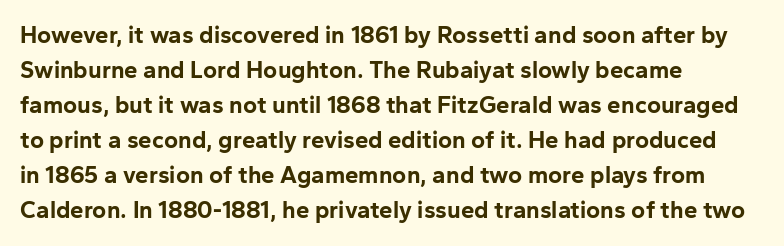
Q: Is the text bold? A: Yes.
Q: Is the text italic (slanted)? A: No, it is upright.
Q: Is the text underlined? A: No.
Q: How is the paragraph aligned? A: Left-aligned.
Q: Is the spacing between letters normal or unusually wide? A: Normal.
Q: Is the spacing between lines tight, normal or loose? A: Normal.
